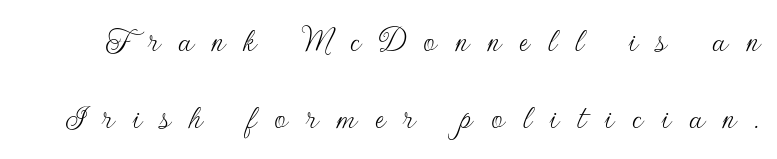
The passage shown has open, widely tracked lettering throughout. Vertically, the passage feels expansive, rows floating well apart. Character widths vary here, with narrow letters taking less room than wide ones. In terms of letterform style, serifs are entirely absent. Check the space under the baseline: it is left empty.
